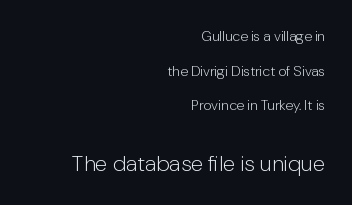
{"italic": "no", "bold": "no", "underline": "no", "align": "right", "line_spacing": "loose", "line_spacing_ratio": 2.48, "letter_spacing": "normal", "letter_spacing_em": 0.0, "larger_block": "second", "size_ratio": 1.57, "glyph_px": 22}
